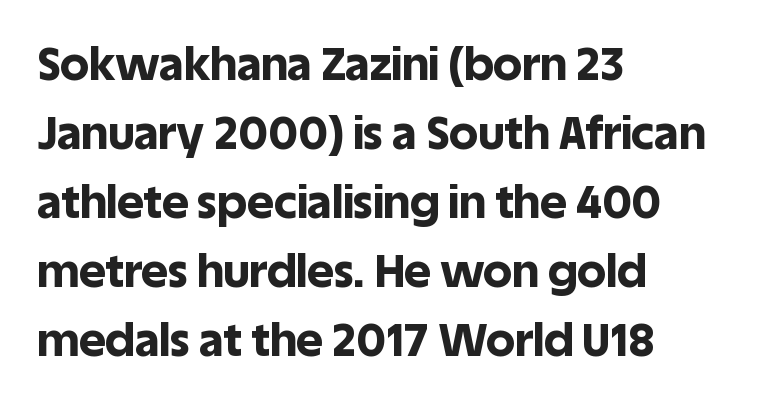
The lines sit at an ordinary, default distance from one another. If you drew a ruler down the left edge, every line would touch it. Character widths vary here, with narrow letters taking less room than wide ones. You'd pick this weight for a headline — it's a proper bold. This is roman type, the default non-slanted kind. Honestly, there is no underline to notice here at all.
